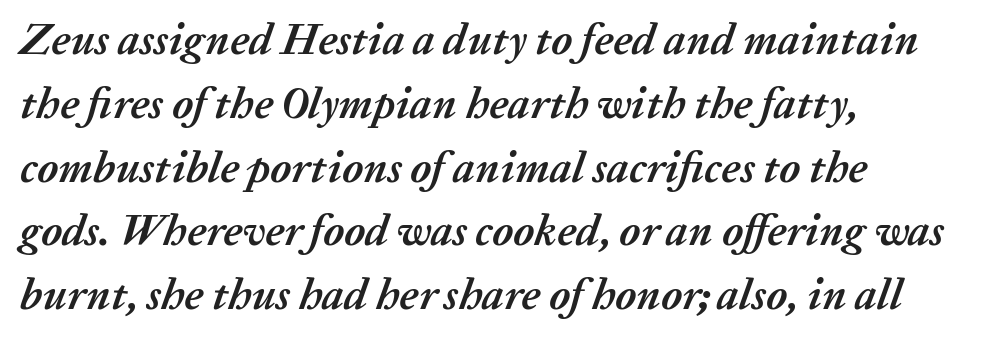
{"italic": "yes", "lean": "right", "slant_degrees": 20, "bold": "yes", "weight": "semibold", "width": "normal", "stroke_contrast": "medium", "x_height": "medium", "monospaced": "no", "underline": "no", "align": "left", "line_spacing": "normal", "line_spacing_ratio": 1.45, "letter_spacing": "normal", "letter_spacing_em": 0.0, "glyph_px": 44}
